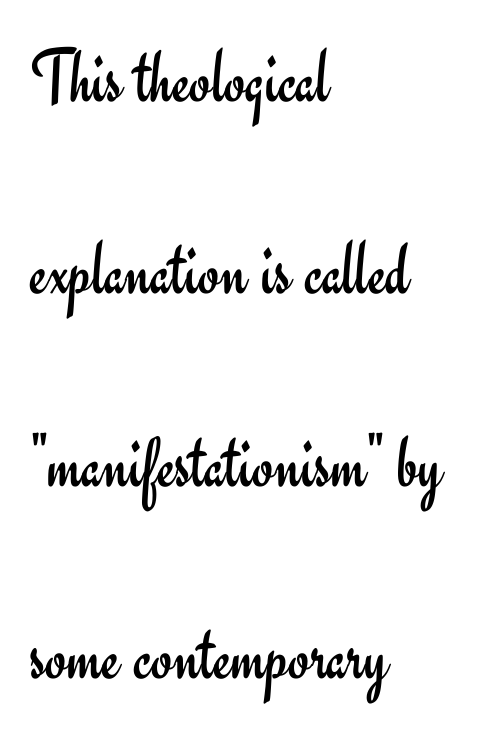
Honestly, there is no underline to notice here at all. Airy leading. The passage shown is not bold in any degree. A typesetter would call this proportional, since set widths differ per character. The text block is weighted toward the left margin, trailing off unevenly rightward. To sum up the face: it is a sans, with no serifs.
